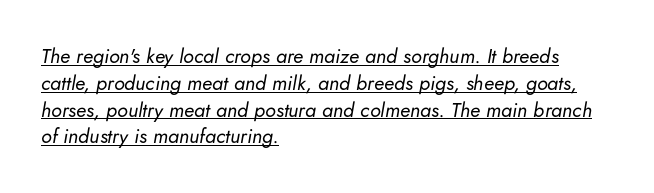
Q: Is the text bold? A: No.
Q: Is the text italic (slanted)? A: Yes, it leans right by about 5 degrees.
Q: Is the text underlined? A: Yes.
Q: How is the paragraph aligned? A: Left-aligned.
Q: Is the spacing between letters normal or unusually wide? A: Normal.
Q: Is the spacing between lines tight, normal or loose? A: Normal.
